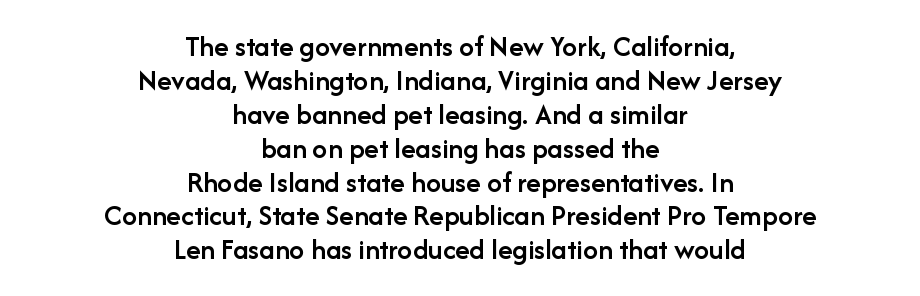
{"serif": "no", "italic": "no", "bold": "semi", "weight": "semibold", "width": "normal", "stroke_contrast": "low", "x_height": "medium", "monospaced": "no", "underline": "no", "align": "center", "line_spacing": "tight", "line_spacing_ratio": 1.13, "letter_spacing": "normal", "letter_spacing_em": 0.0, "glyph_px": 30}
